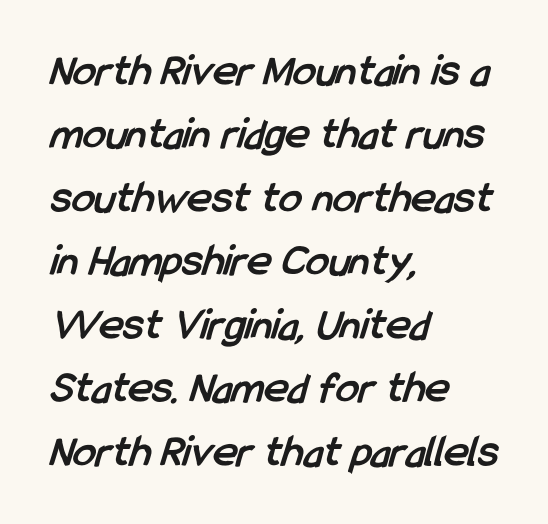
{"serif": "no", "bold": "yes", "weight": "semibold", "width": "condensed", "stroke_contrast": "low", "x_height": "medium", "monospaced": "no", "underline": "no", "align": "left", "line_spacing": "normal", "line_spacing_ratio": 1.38, "letter_spacing": "normal", "letter_spacing_em": 0.0, "glyph_px": 46}
